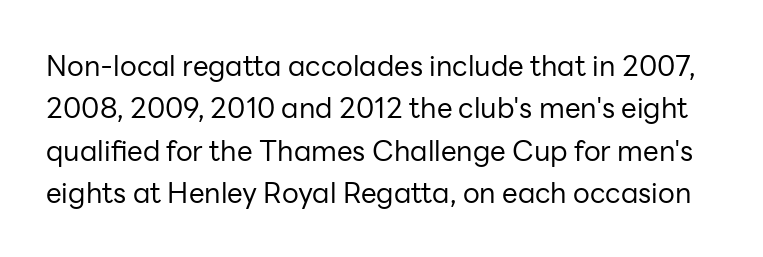
The image shows 28 px regular-weight sans-serif type, upright; set normal line spacing (1.51x), normal letter spacing, not underlined; low stroke contrast and a medium x-height.
